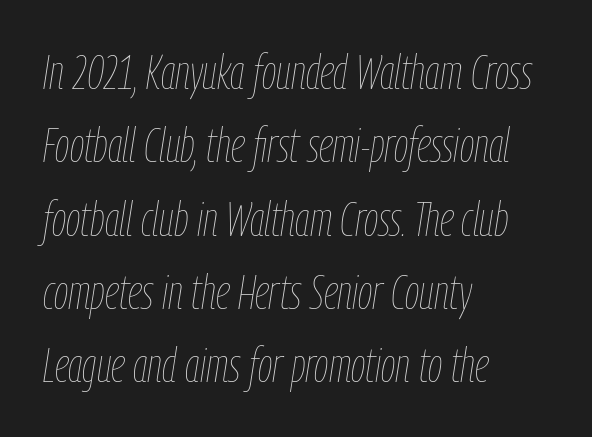
The image shows 47 px thin, condensed type, italic (leaning right); set left-aligned, normal line spacing (1.56x), normal letter spacing, not underlined; low stroke contrast and a medium x-height.
